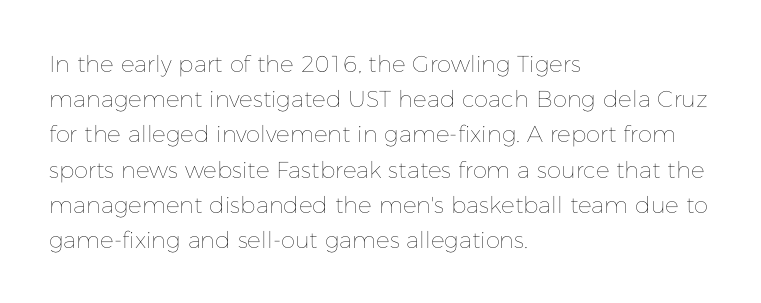
The image shows 23 px text type, upright; set left-aligned, normal line spacing (1.53x), normal letter spacing, not underlined.
